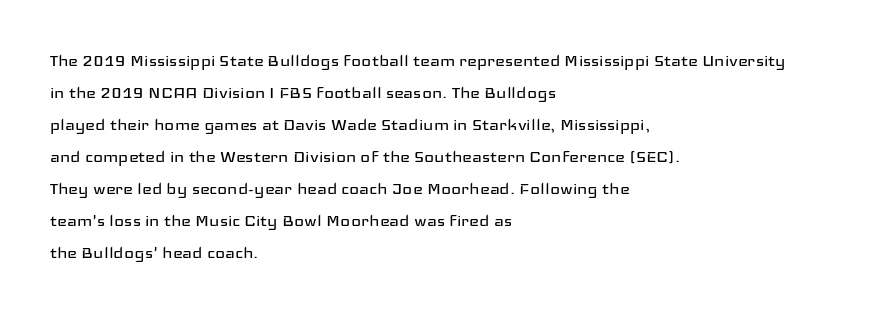
Vertical strokes here are truly vertical. The paragraph has a hard left edge and a soft right edge. The rendering uses a moderate line-height, typical for paragraphs. The cut favours lightness, reaching ordinary text weight at its darkest.
